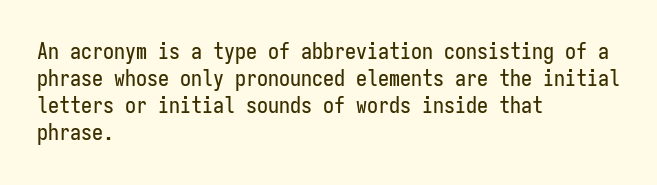
{"italic": "no", "underline": "no", "align": "left", "line_spacing_ratio": 1.23, "letter_spacing": "normal", "letter_spacing_em": 0.0, "glyph_px": 22}
